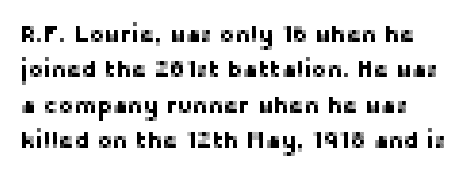
Do the letters lean? They stand straight. Regular leading. Standard letterfit; no display-style spreading of the glyphs. The glyphs are unaccompanied by any horizontal stroke below them.
